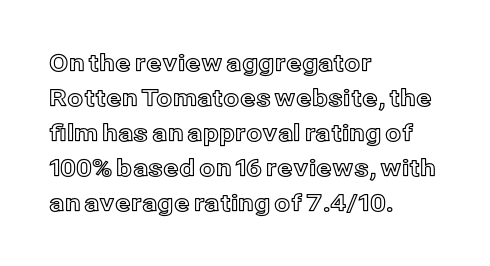
Q: Is the text italic (slanted)? A: No, it is upright.
Q: Is the text underlined? A: No.
Q: How is the paragraph aligned? A: Left-aligned.
Q: Is the spacing between letters normal or unusually wide? A: Normal.
Q: Is the spacing between lines tight, normal or loose? A: Normal.
